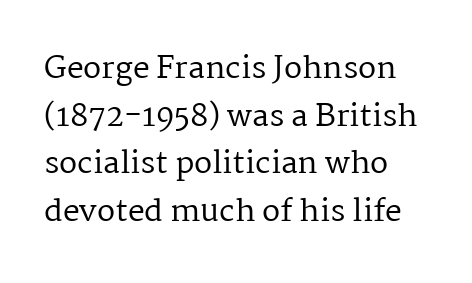
Style check: upright. Do the characters align in a grid? No, the font is proportional. The text was rendered using a seriffed face with decorative stroke endings. The zone under the glyphs is completely vacant.
